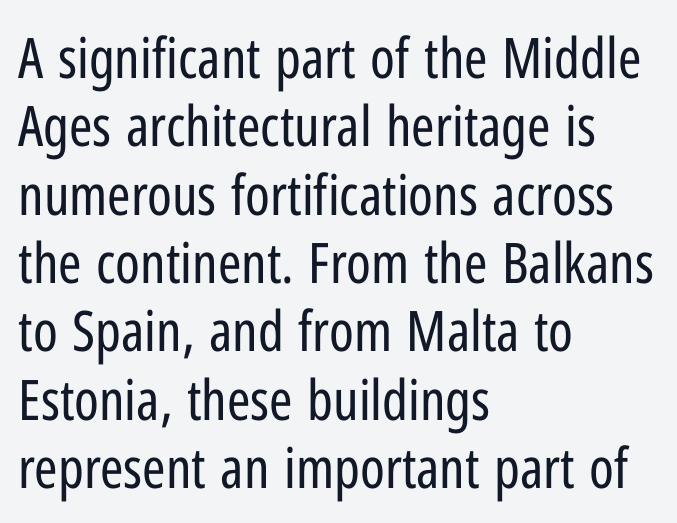
Q: Is the text bold? A: No.
Q: Is the text italic (slanted)? A: No, it is upright.
Q: Is the typeface a serif or a sans-serif typeface? A: Sans-serif.
Q: Is the text underlined? A: No.
Q: How is the paragraph aligned? A: Left-aligned.
Q: Is the spacing between letters normal or unusually wide? A: Normal.
Q: Width (condensed, normal, or wide)? A: Condensed.
Q: Stroke contrast? A: Low.
Q: x-height? A: Medium.
Q: Monospaced? A: No.
